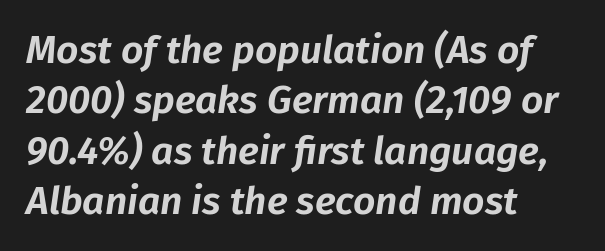
The image shows 39 px text type, italic (leaning right); set left-aligned, normal line spacing (1.29x), normal letter spacing, not underlined; low stroke contrast and a medium x-height.
